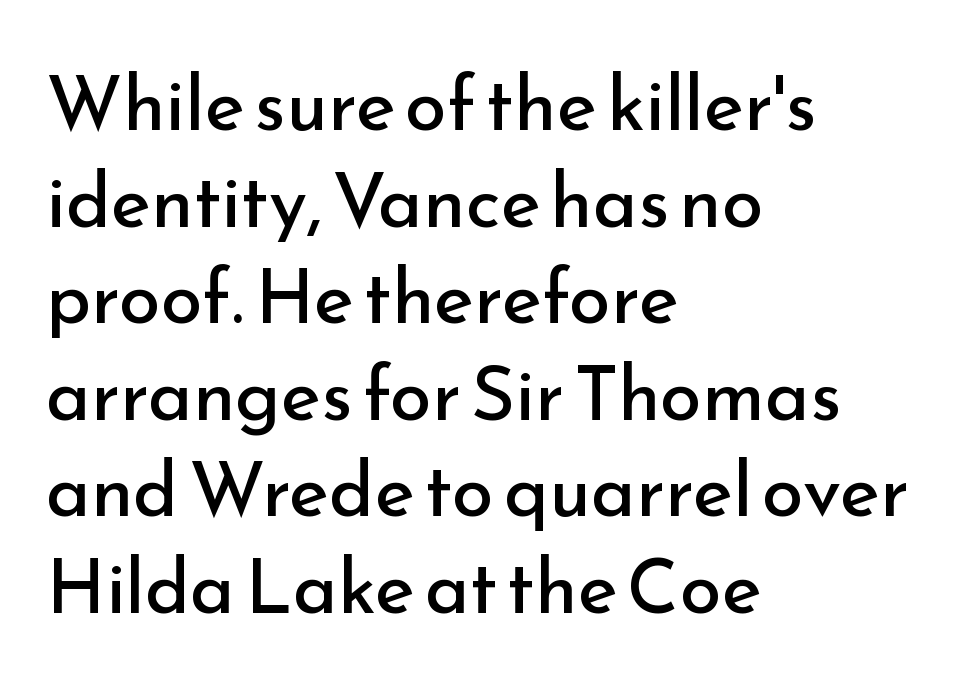
{"serif": "no", "italic": "no", "bold": "no", "weight": "regular", "width": "normal", "stroke_contrast": "low", "x_height": "small", "monospaced": "no", "underline": "no", "align": "left", "line_spacing": "normal", "line_spacing_ratio": 1.27, "letter_spacing": "normal", "letter_spacing_em": 0.0, "glyph_px": 76}
